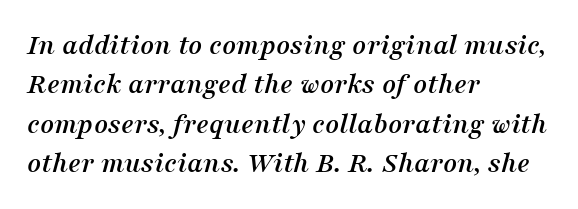
{"serif": "yes", "italic": "yes", "lean": "right", "slant_degrees": 16, "width": "normal", "stroke_contrast": "medium", "x_height": "medium", "monospaced": "no", "underline": "no", "align": "left", "line_spacing": "normal", "line_spacing_ratio": 1.31, "letter_spacing": "normal", "letter_spacing_em": 0.0, "glyph_px": 30}
